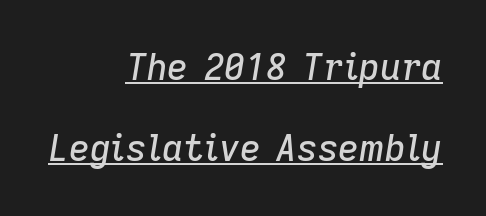
{"italic": "yes", "lean": "right", "slant_degrees": 9, "width": "normal", "stroke_contrast": "low", "x_height": "medium", "monospaced": "no", "underline": "yes", "align": "right", "line_spacing": "loose", "line_spacing_ratio": 2.26, "letter_spacing": "normal", "letter_spacing_em": 0.0, "glyph_px": 36}
